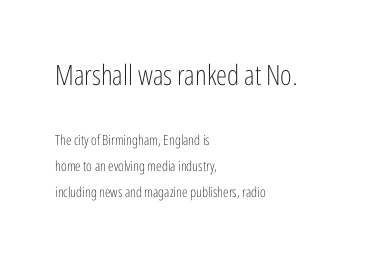
Think standard paragraph weight, or any step lighter than that. The passage shown is not underscored anywhere. The rendering anchors every line to the left-hand side. The letters advance in unequal steps, a hallmark of proportional type. Whoever set this made the first block the dominant, larger element.
